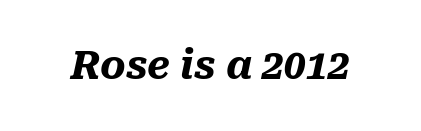
The image shows 39 px heavy type, italic (leaning right); set normal letter spacing, not underlined; medium stroke contrast and a medium x-height.
